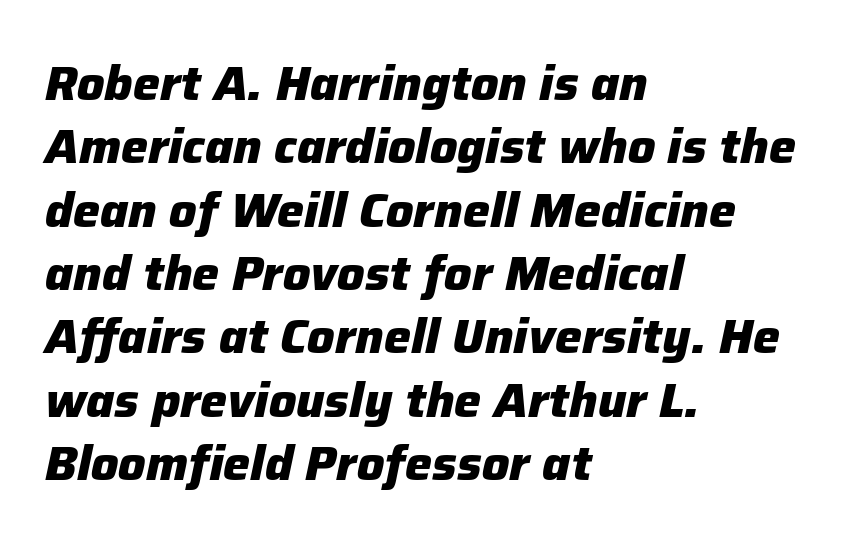
Italic: yes, the glyphs are oblique. These lines are set flush left with a ragged right edge. The gap between lines stays unmarked. These lines keep a tight, regular rhythm from letter to letter. The vertical gap from one line to the next is medium. The sample has been set heavy, in full bold.
